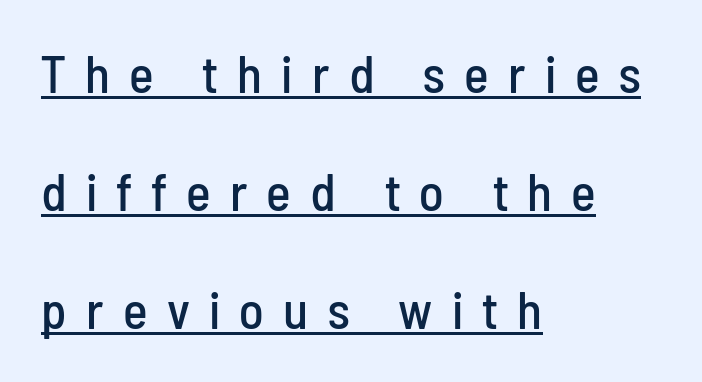
Q: Is the text italic (slanted)? A: No, it is upright.
Q: Is the typeface a serif or a sans-serif typeface? A: Sans-serif.
Q: Is the text underlined? A: Yes.
Q: How is the paragraph aligned? A: Left-aligned.
Q: Is the spacing between letters normal or unusually wide? A: Unusually wide.
Q: Is the spacing between lines tight, normal or loose? A: Loose.
Q: Width (condensed, normal, or wide)? A: Condensed.
Q: Stroke contrast? A: Low.
Q: x-height? A: Medium.
Q: Monospaced? A: No.
